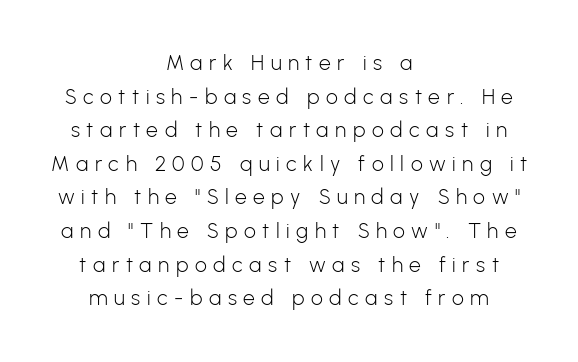
{"italic": "no", "bold": "no", "underline": "no", "align": "center", "line_spacing": "normal", "line_spacing_ratio": 1.6, "letter_spacing": "wide", "letter_spacing_em": 0.31, "glyph_px": 21}
